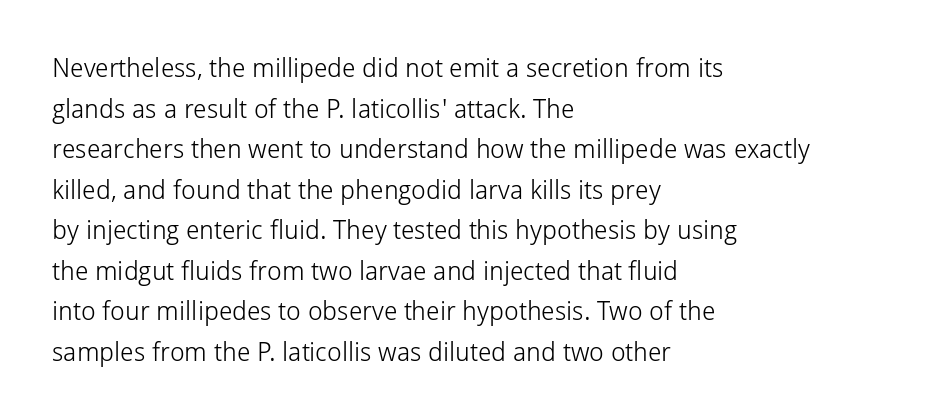
{"italic": "no", "bold": "no", "underline": "no", "align": "left", "line_spacing": "normal", "line_spacing_ratio": 1.56, "letter_spacing": "normal", "letter_spacing_em": 0.0, "glyph_px": 26}
